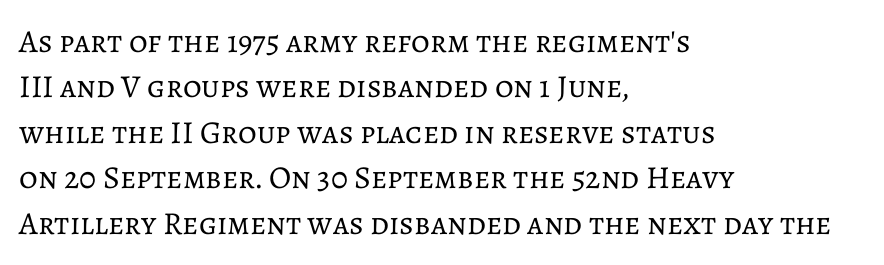
Q: Is the text bold? A: No.
Q: Is the text italic (slanted)? A: No, it is upright.
Q: Is the text underlined? A: No.
Q: How is the paragraph aligned? A: Left-aligned.
Q: Is the spacing between letters normal or unusually wide? A: Normal.
Q: Is the spacing between lines tight, normal or loose? A: Normal.
Q: Width (condensed, normal, or wide)? A: Normal.
Q: Stroke contrast? A: Low.
Q: x-height? A: Medium.
Q: Monospaced? A: No.
